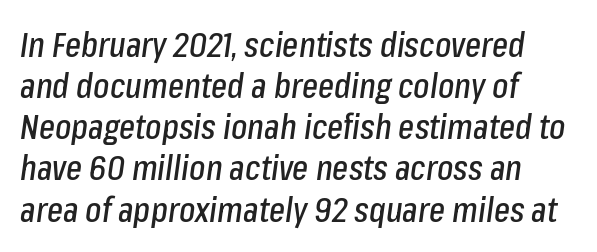
Every character sits at an angle, as italics do. A bare baseline throughout the passage. Casual observation: everything's shoved over to the left. The passage shown is typed in a proportional face where columns would drift.
